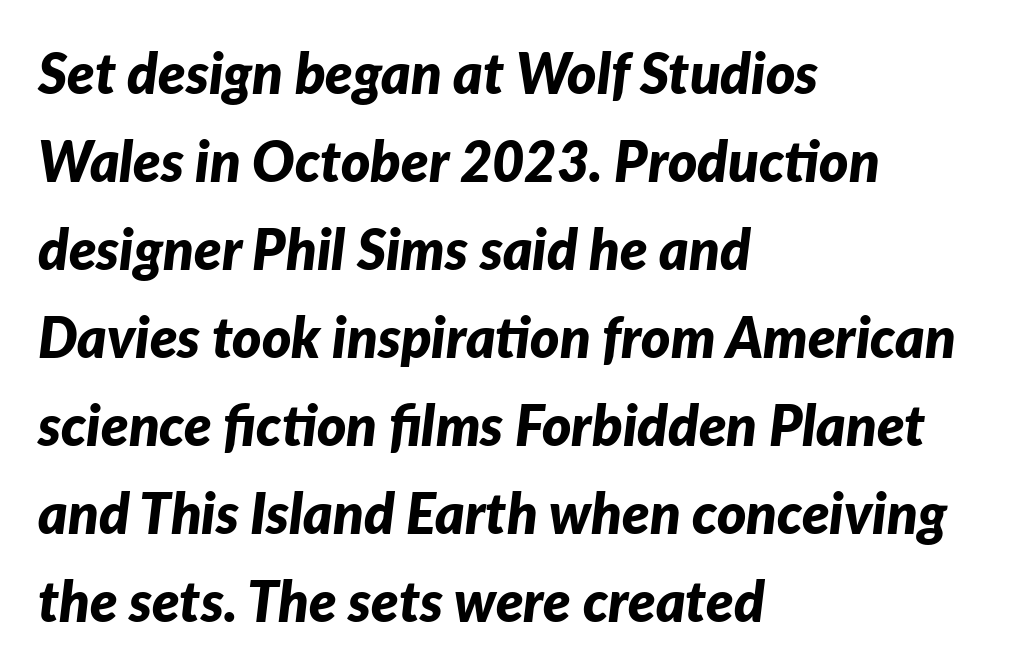
The image shows 56 px bold type, italic (leaning right); set left-aligned, normal line spacing (1.57x), normal letter spacing, not underlined; low stroke contrast and a medium x-height.
